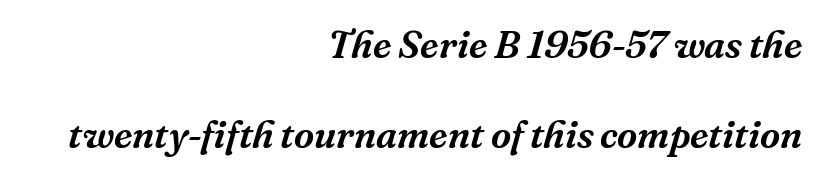
{"serif": "yes", "italic": "yes", "lean": "right", "slant_degrees": 16, "width": "normal", "stroke_contrast": "medium", "x_height": "medium", "monospaced": "no", "underline": "no", "align": "right", "line_spacing": "loose", "line_spacing_ratio": 2.31, "letter_spacing": "normal", "letter_spacing_em": 0.0, "glyph_px": 39}
